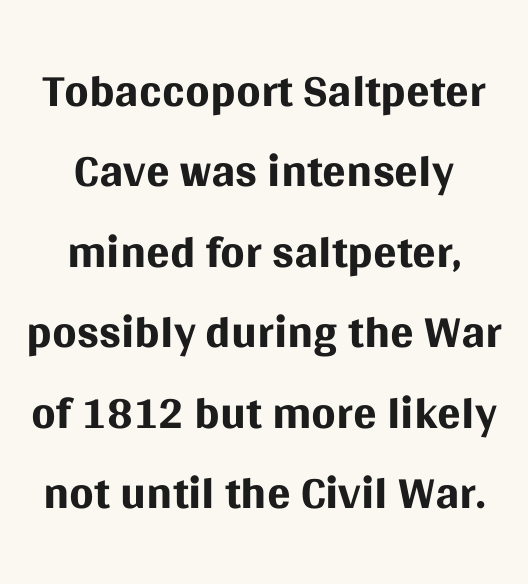
The space directly below the letters is spotless. Caption: standard tracking, unaltered. These lines stack symmetrically, like a column narrowing and widening about its center. Regarding serifs, this sample does without them. Do the characters align in a grid? No, the font is proportional. Is there any slant? The stems are plumb.
